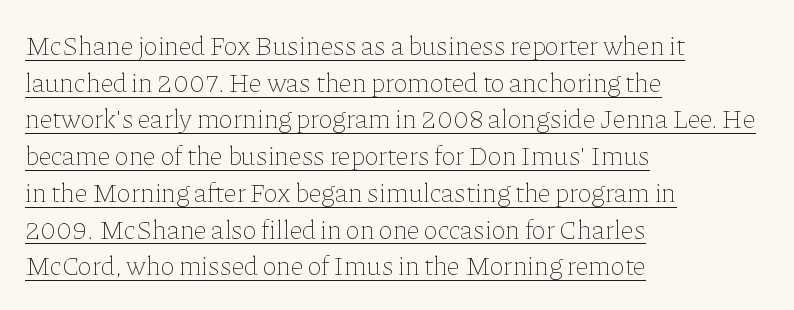
{"italic": "no", "bold": "no", "underline": "yes", "align": "left", "line_spacing": "normal", "line_spacing_ratio": 1.36, "letter_spacing": "normal", "letter_spacing_em": 0.0, "glyph_px": 27}
